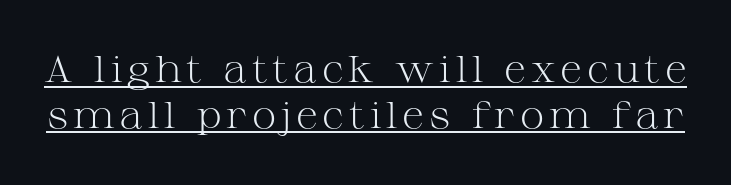
The font's upright variant was chosen for this text. Here the designer chose a conventional face with non-uniform glyph widths. The face used here is seriffed, in the tradition of book romans. Descenders here cross a horizontal rule under the line. On a weight scale, this lands at 450 or below.
